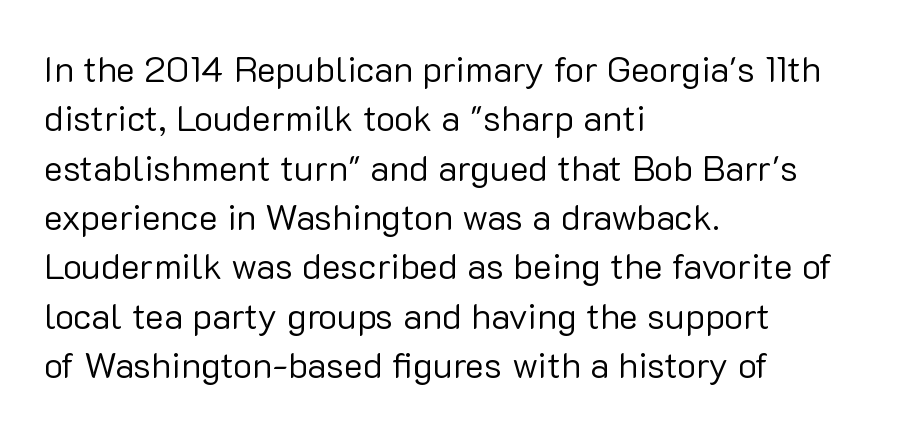
The image shows 36 px regular-weight sans-serif type, upright; set left-aligned, normal line spacing (1.37x), normal letter spacing, not underlined; low stroke contrast and a medium x-height.
